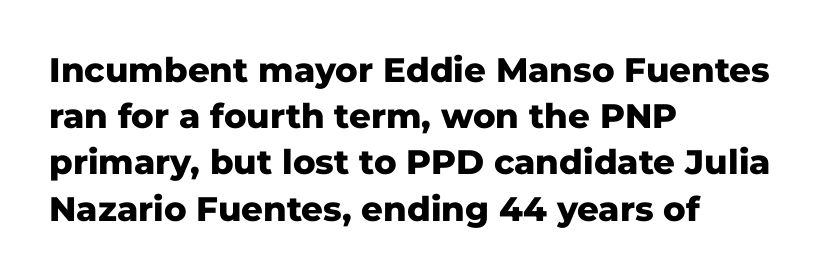
Q: Is the text bold? A: Yes.
Q: Is the text italic (slanted)? A: No, it is upright.
Q: Is the typeface a serif or a sans-serif typeface? A: Sans-serif.
Q: Is the text underlined? A: No.
Q: How is the paragraph aligned? A: Left-aligned.
Q: Is the spacing between letters normal or unusually wide? A: Normal.
Q: Is the spacing between lines tight, normal or loose? A: Normal.
Q: Width (condensed, normal, or wide)? A: Normal.
Q: Stroke contrast? A: Low.
Q: x-height? A: Medium.
Q: Monospaced? A: No.
